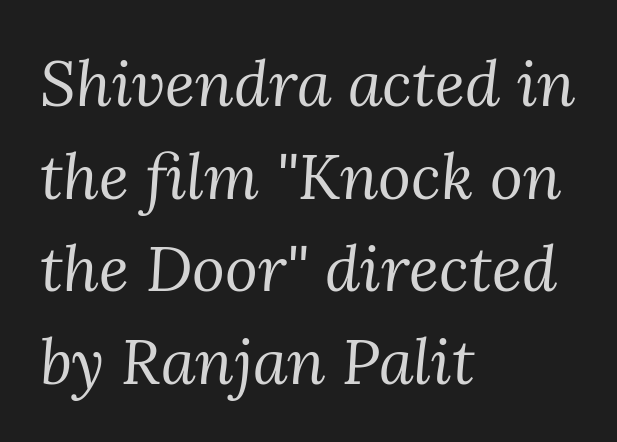
The image shows 63 px regular-weight serif type, italic (leaning right); set left-aligned, normal line spacing (1.47x), normal letter spacing, not underlined; medium stroke contrast and a medium x-height.
